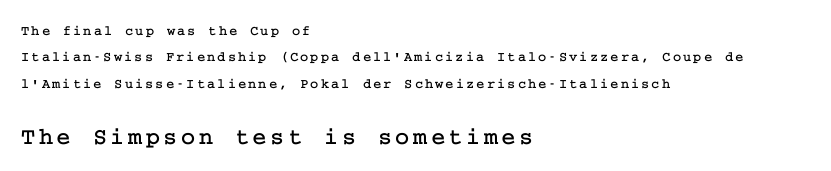
The image shows 24 px text type, upright; set left-aligned, line spacing 1.89x, not underlined; the second (bottom) block is 1.71x larger.
